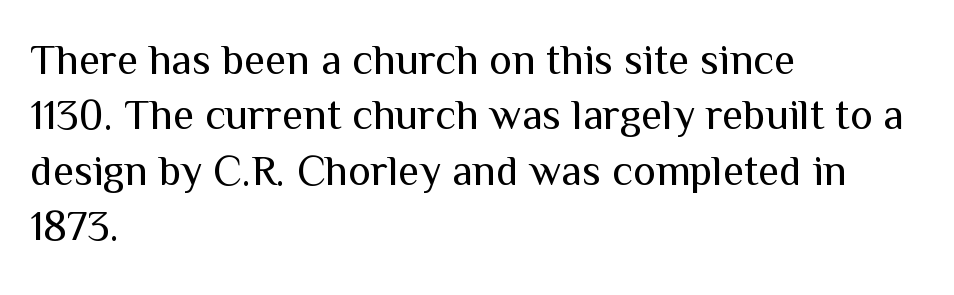
Q: Is the text bold? A: No.
Q: Is the text italic (slanted)? A: No, it is upright.
Q: Is the typeface a serif or a sans-serif typeface? A: Sans-serif.
Q: Is the text underlined? A: No.
Q: How is the paragraph aligned? A: Left-aligned.
Q: Is the spacing between letters normal or unusually wide? A: Normal.
Q: Is the spacing between lines tight, normal or loose? A: Normal.
Q: Width (condensed, normal, or wide)? A: Normal.
Q: Stroke contrast? A: Medium.
Q: x-height? A: Medium.
Q: Monospaced? A: No.
